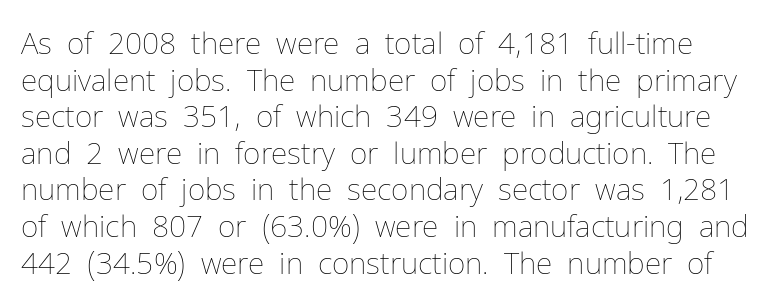
Q: Is the text bold? A: No.
Q: Is the text italic (slanted)? A: No, it is upright.
Q: Is the text underlined? A: No.
Q: Is the spacing between letters normal or unusually wide? A: Normal.
Q: Width (condensed, normal, or wide)? A: Normal.
Q: Stroke contrast? A: Low.
Q: x-height? A: Medium.
Q: Monospaced? A: No.
